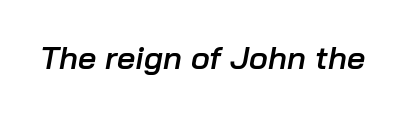
{"italic": "yes", "lean": "right", "slant_degrees": 10, "bold": "semi", "weight": "semibold", "width": "normal", "stroke_contrast": "low", "x_height": "medium", "monospaced": "no", "underline": "no", "letter_spacing": "normal", "letter_spacing_em": 0.0, "glyph_px": 32}
